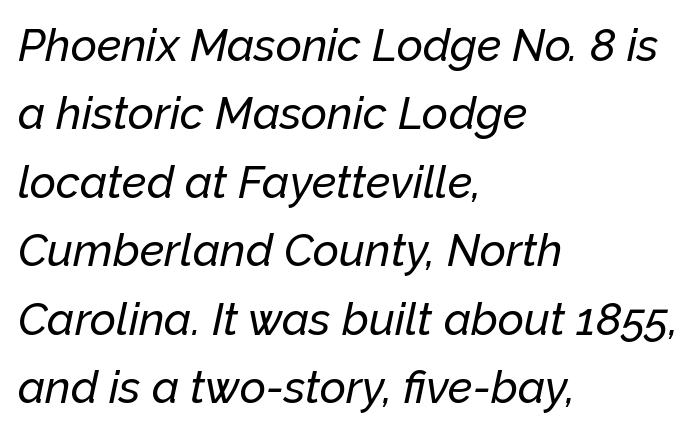
The image shows 45 px text type, italic (leaning right); set left-aligned, normal line spacing (1.52x), normal letter spacing, not underlined; low stroke contrast and a medium x-height.
